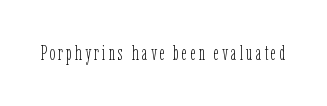
Q: Is the text bold? A: No.
Q: Is the text italic (slanted)? A: No, it is upright.
Q: Is the text underlined? A: No.
